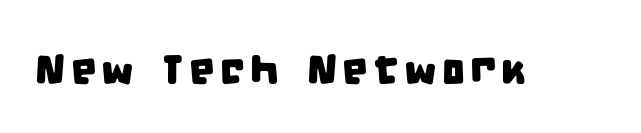
Q: Is the typeface a serif or a sans-serif typeface? A: Sans-serif.
Q: Is the text underlined? A: No.
Q: Width (condensed, normal, or wide)? A: Condensed.
Q: Stroke contrast? A: Low.
Q: x-height? A: Large.
Q: Monospaced? A: No.
